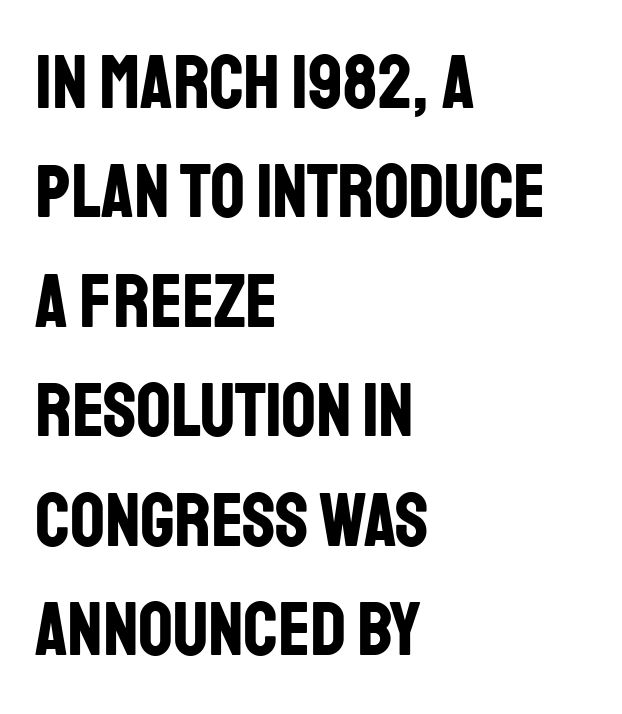
{"serif": "no", "italic": "no", "bold": "yes", "weight": "bold", "width": "condensed", "stroke_contrast": "low", "x_height": "large", "monospaced": "no", "underline": "no", "align": "left", "line_spacing": "normal", "line_spacing_ratio": 1.44, "letter_spacing": "normal", "letter_spacing_em": 0.0, "glyph_px": 76}
